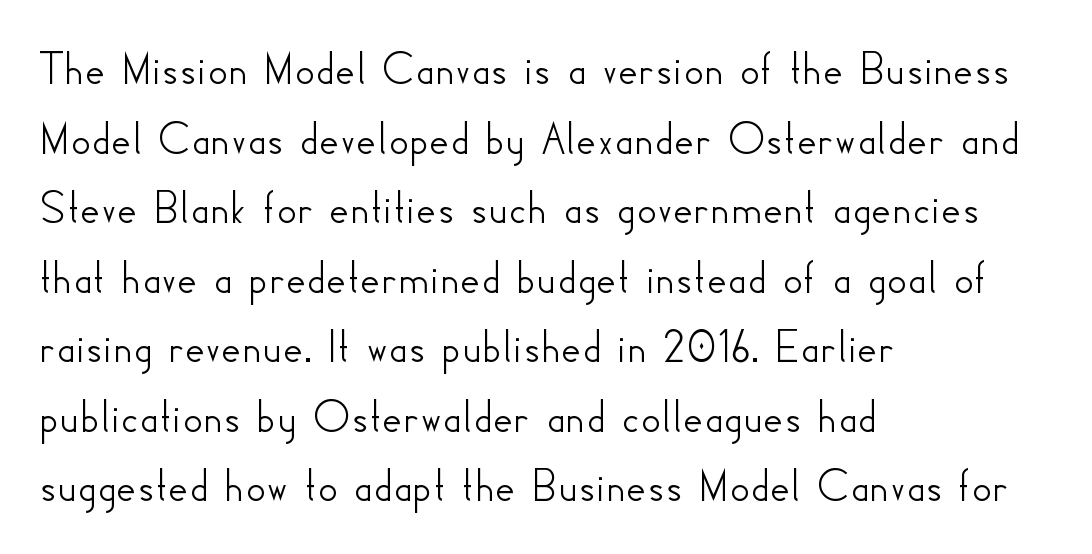
The image shows 49 px sans-serif type, upright; set left-aligned, normal line spacing (1.42x), normal letter spacing, not underlined; low stroke contrast and a small x-height.
